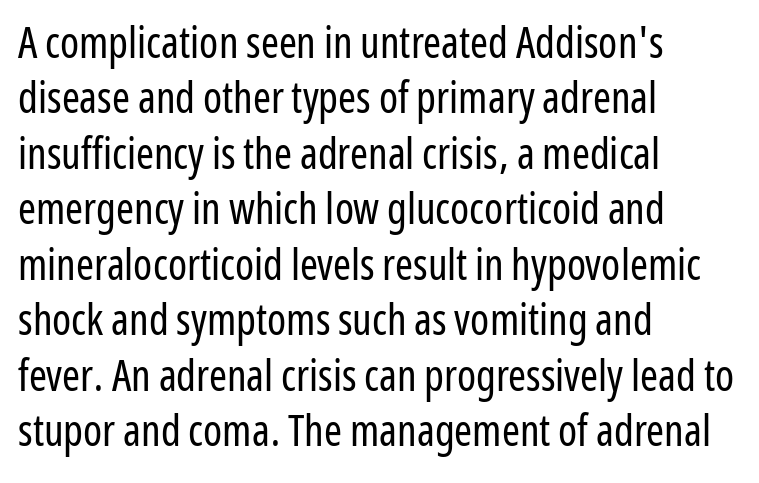
Q: Is the text bold? A: No.
Q: Is the text italic (slanted)? A: No, it is upright.
Q: Is the typeface a serif or a sans-serif typeface? A: Sans-serif.
Q: Is the text underlined? A: No.
Q: How is the paragraph aligned? A: Left-aligned.
Q: Is the spacing between letters normal or unusually wide? A: Normal.
Q: Is the spacing between lines tight, normal or loose? A: Normal.
Q: Width (condensed, normal, or wide)? A: Condensed.
Q: Stroke contrast? A: Low.
Q: x-height? A: Medium.
Q: Monospaced? A: No.
